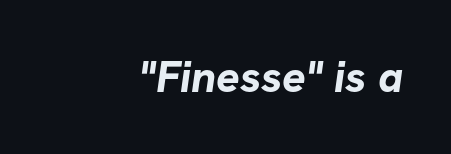
The horizontal fit of the characters is conventional and even. Anything drawn beneath the words? Only blank space. The font family rendered here belongs to the sans-serif group. These lines are rendered in a variable-pitch font.
